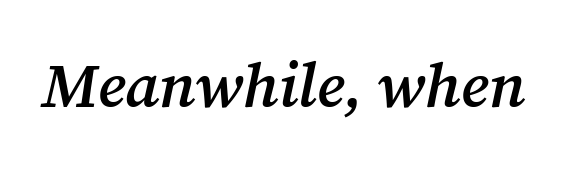
{"serif": "yes", "italic": "yes", "lean": "right", "slant_degrees": 12, "bold": "semi", "weight": "semibold", "width": "normal", "stroke_contrast": "medium", "x_height": "medium", "monospaced": "no", "underline": "no", "letter_spacing": "normal", "letter_spacing_em": 0.0, "glyph_px": 62}
